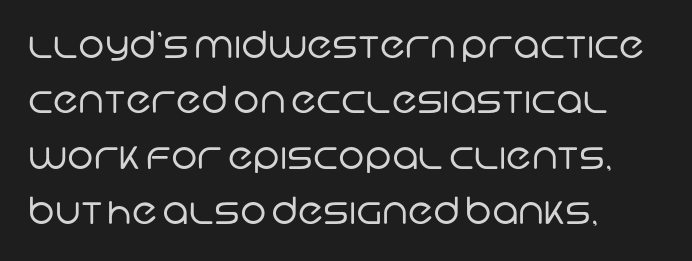
Has an underline been added? It has not. Words appear dense and cohesive because spacing is normal. This sample has the flowing, uneven cadence of proportional lettering. Honestly, the row spacing looks completely unremarkable. Observe the absence of serifs on each vertical stroke in this sample.
